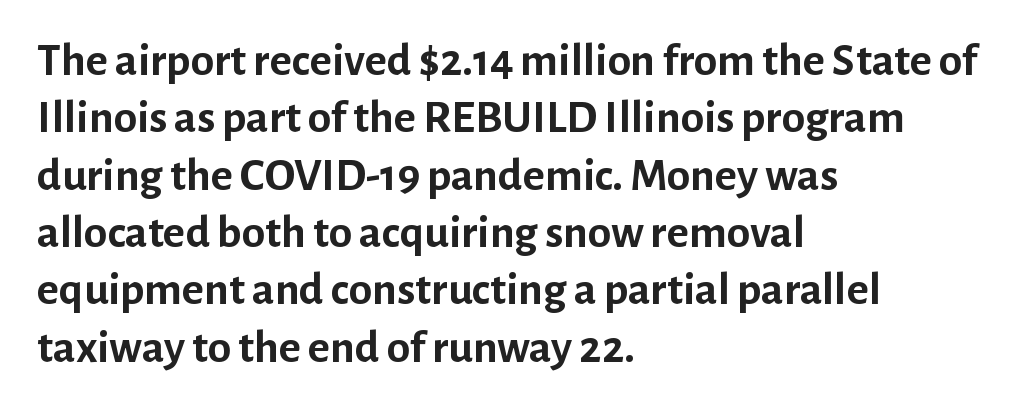
Q: Is the text bold? A: Yes.
Q: Is the text italic (slanted)? A: No, it is upright.
Q: Is the typeface a serif or a sans-serif typeface? A: Sans-serif.
Q: Is the text underlined? A: No.
Q: How is the paragraph aligned? A: Left-aligned.
Q: Is the spacing between letters normal or unusually wide? A: Normal.
Q: Width (condensed, normal, or wide)? A: Normal.
Q: Stroke contrast? A: Low.
Q: x-height? A: Medium.
Q: Monospaced? A: No.
